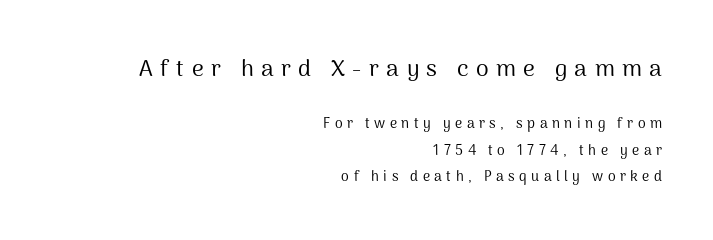
All the whitespace from short lines collects on the left. Beneath every word, the page is bare. The passage shown begins with its larger block and ends with its smaller one. The weight tops out at a normal text grade.
